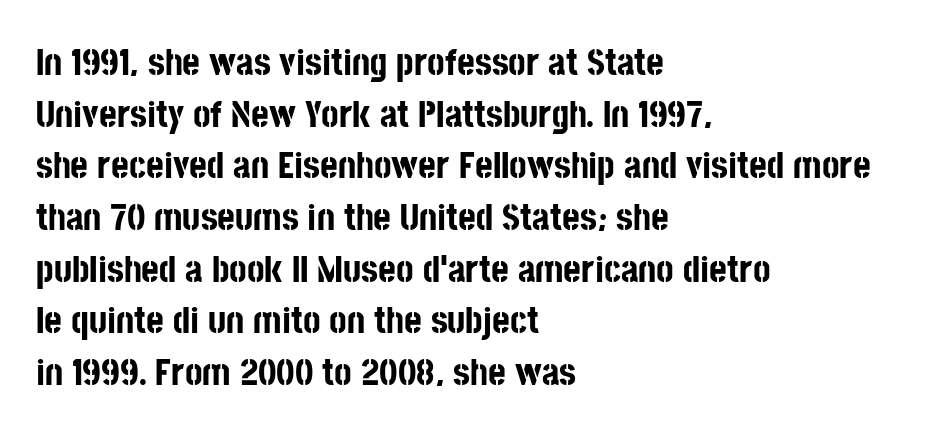
{"serif": "no", "italic": "no", "bold": "yes", "weight": "bold", "width": "condensed", "stroke_contrast": "low", "x_height": "large", "monospaced": "no", "underline": "no", "align": "left", "line_spacing": "normal", "line_spacing_ratio": 1.36, "letter_spacing": "normal", "letter_spacing_em": 0.0, "glyph_px": 38}
